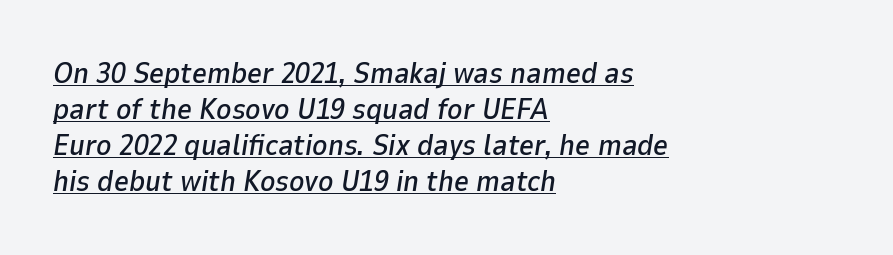
Looking at the ascenders, they clearly lean. Is this a fixed-width face? No — the glyphs have proportional, varying widths. The typesetter chose a ragged-right arrangement here. This is underlined copy, the kind a proofreader might mark for attention. Each word holds together tightly as a unit, with standard inter-letter gaps.
